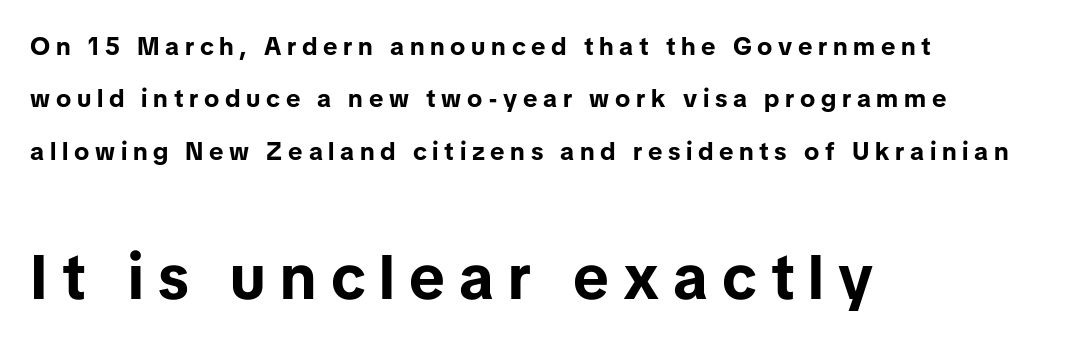
The baseline area is clear. A full-strength bold gives these letters their thick strokes. How are the letters spaced? Widely, with obvious added tracking. Vertical strokes here are truly vertical.
